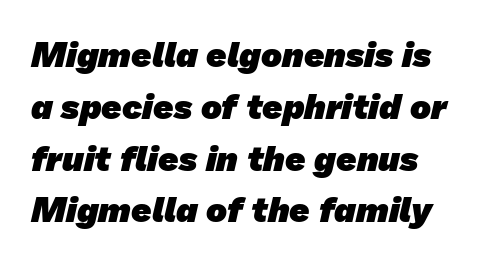
{"serif": "no", "bold": "yes", "weight": "heavy", "width": "normal", "stroke_contrast": "low", "x_height": "medium", "monospaced": "no", "underline": "no", "line_spacing": "normal", "line_spacing_ratio": 1.48, "letter_spacing": "normal", "letter_spacing_em": 0.0, "glyph_px": 35}
